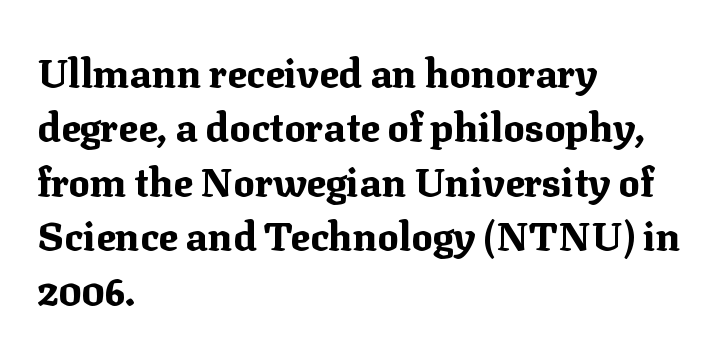
{"serif": "yes", "italic": "no", "bold": "yes", "weight": "bold", "width": "normal", "stroke_contrast": "medium", "x_height": "medium", "monospaced": "no", "underline": "no", "align": "left", "line_spacing": "normal", "line_spacing_ratio": 1.36, "letter_spacing": "normal", "letter_spacing_em": 0.0, "glyph_px": 40}
